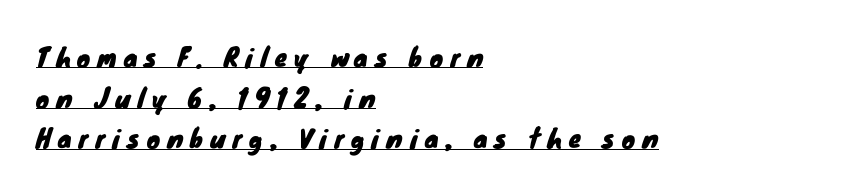
Q: Is the text underlined? A: Yes.
Q: How is the paragraph aligned? A: Left-aligned.
Q: Is the spacing between letters normal or unusually wide? A: Unusually wide.
Q: Is the spacing between lines tight, normal or loose? A: Normal.
